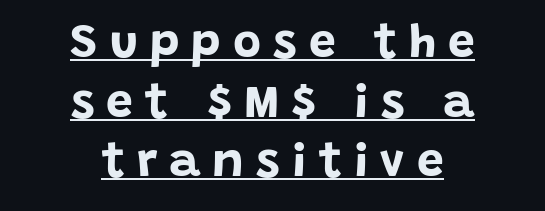
{"serif": "no", "italic": "no", "bold": "yes", "weight": "bold", "width": "normal", "stroke_contrast": "low", "x_height": "large", "monospaced": "no", "underline": "yes", "align": "center", "line_spacing_ratio": 1.24, "letter_spacing": "wide", "letter_spacing_em": 0.25, "glyph_px": 48}
